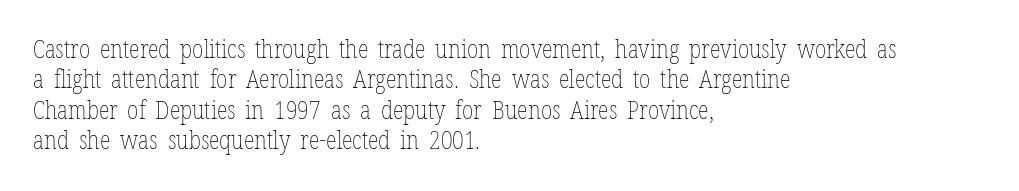
Q: Is the text bold? A: No.
Q: Is the text italic (slanted)? A: No, it is upright.
Q: Is the text underlined? A: No.
Q: How is the paragraph aligned? A: Left-aligned.
Q: Is the spacing between letters normal or unusually wide? A: Normal.
